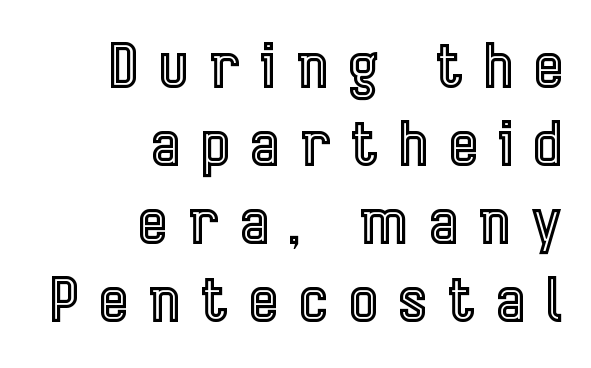
The image shows 61 px condensed type, upright; set right-aligned, normal line spacing (1.28x), unusually wide letter spacing (+0.35 em), not underlined; a medium x-height.
